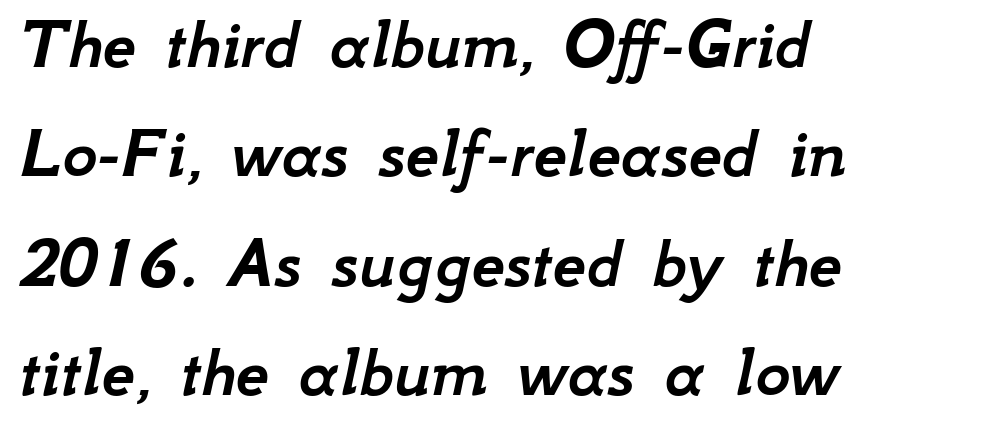
The image shows 75 px text type, italic (leaning right); set left-aligned, normal line spacing (1.46x), normal letter spacing, not underlined; low stroke contrast and a small x-height.
